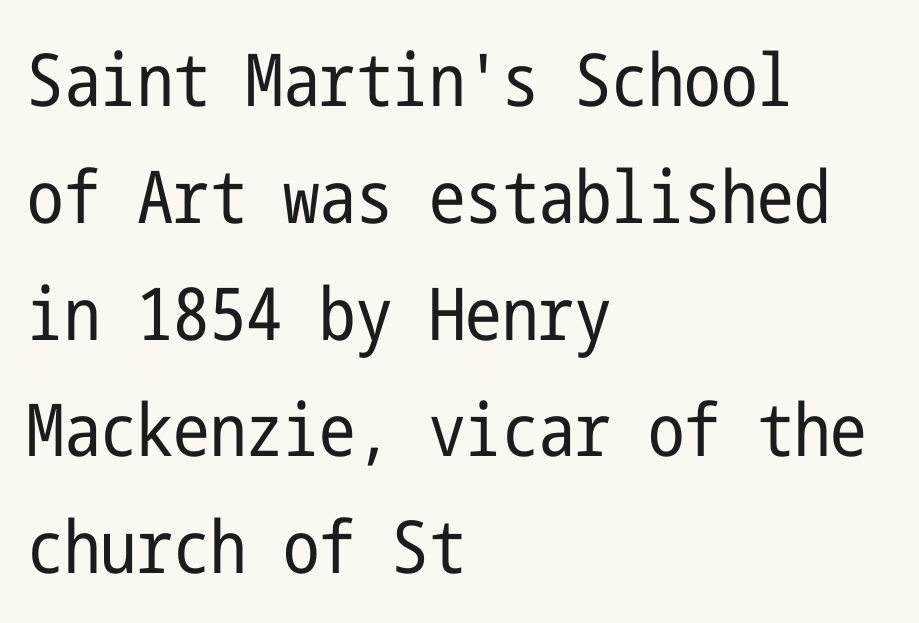
The image shows 73 px regular-weight, condensed sans-serif type, upright; set left-aligned, normal line spacing (1.6x), normal letter spacing, not underlined; low stroke contrast and a medium x-height.
